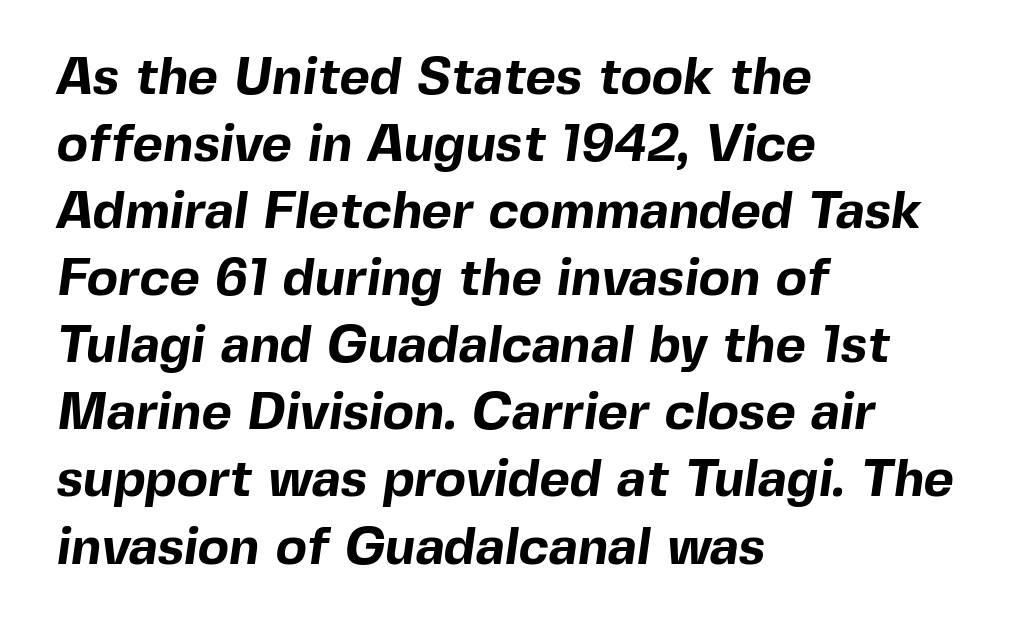
The image shows 52 px bold sans-serif type; set left-aligned, normal line spacing (1.29x), normal letter spacing, not underlined; a medium x-height.
